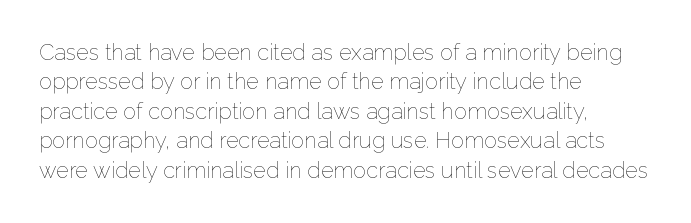
{"italic": "no", "bold": "no", "underline": "no", "align": "left", "line_spacing": "normal", "line_spacing_ratio": 1.34, "letter_spacing": "normal", "letter_spacing_em": 0.0, "glyph_px": 22}
